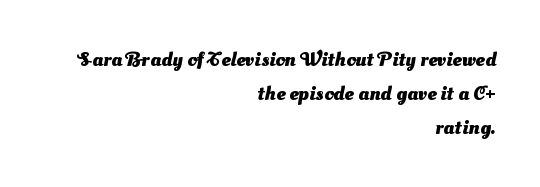
The image shows 21 px bold type; set right-aligned, normal line spacing (1.62x), normal letter spacing, not underlined.
